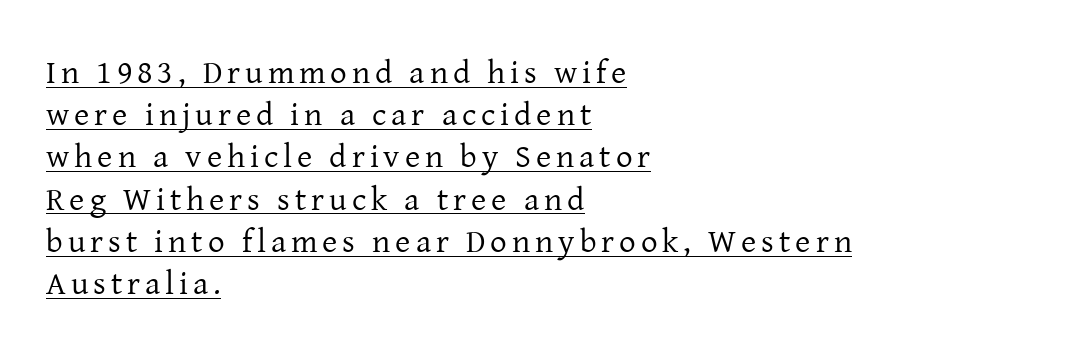
{"serif": "yes", "italic": "no", "bold": "no", "weight": "regular", "width": "normal", "stroke_contrast": "low", "x_height": "medium", "monospaced": "no", "underline": "yes", "align": "left", "line_spacing": "normal", "line_spacing_ratio": 1.28, "glyph_px": 33}
